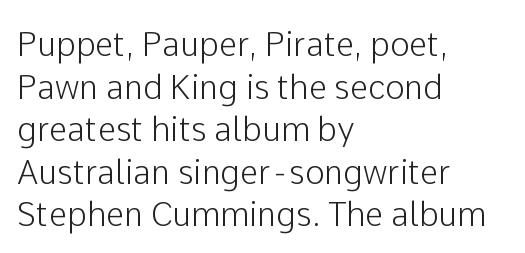
Q: Is the text italic (slanted)? A: No, it is upright.
Q: Is the typeface a serif or a sans-serif typeface? A: Sans-serif.
Q: Is the text underlined? A: No.
Q: How is the paragraph aligned? A: Left-aligned.
Q: Is the spacing between letters normal or unusually wide? A: Normal.
Q: Is the spacing between lines tight, normal or loose? A: Normal.
Q: Width (condensed, normal, or wide)? A: Normal.
Q: Stroke contrast? A: Low.
Q: x-height? A: Medium.
Q: Monospaced? A: No.
